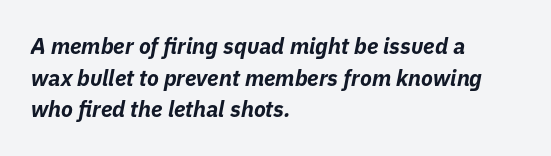
Q: Is the text bold? A: Yes.
Q: Is the text italic (slanted)? A: Yes, it leans right by about 11 degrees.
Q: Is the text underlined? A: No.
Q: How is the paragraph aligned? A: Left-aligned.
Q: Is the spacing between letters normal or unusually wide? A: Normal.
Q: Is the spacing between lines tight, normal or loose? A: Normal.
